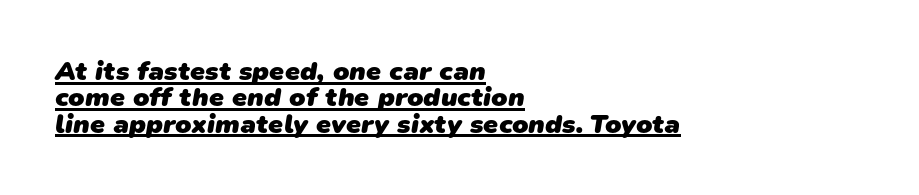
The image shows 27 px bold type; set left-aligned, tight line spacing (0.98x), normal letter spacing, underlined.
